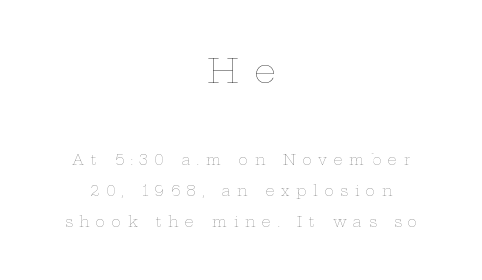
{"italic": "no", "bold": "no", "weight": "thin", "width": "wide", "stroke_contrast": "low", "x_height": "medium", "monospaced": "no", "underline": "no", "align": "center", "line_spacing": "loose", "line_spacing_ratio": 2.2, "letter_spacing": "wide", "letter_spacing_em": 0.48, "larger_block": "first", "size_ratio": 2.43, "glyph_px": 34}
